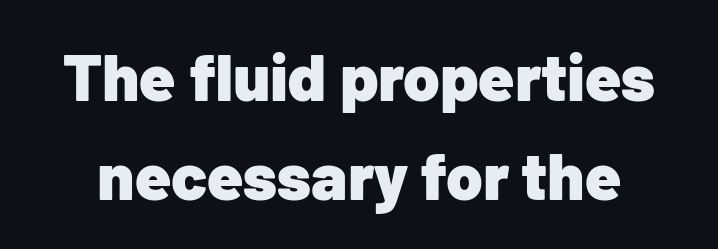
Q: Is the text bold? A: Yes.
Q: Is the text italic (slanted)? A: No, it is upright.
Q: Is the typeface a serif or a sans-serif typeface? A: Sans-serif.
Q: Is the text underlined? A: No.
Q: Is the spacing between letters normal or unusually wide? A: Normal.
Q: Is the spacing between lines tight, normal or loose? A: Normal.
Q: Width (condensed, normal, or wide)? A: Normal.
Q: Stroke contrast? A: Low.
Q: x-height? A: Medium.
Q: Monospaced? A: No.
